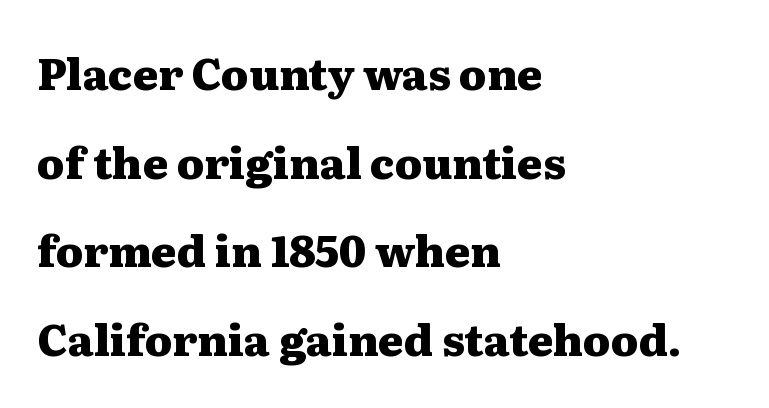
The image shows 43 px heavy, wide serif type, upright; set left-aligned, loose line spacing (2.06x), normal letter spacing, not underlined; medium stroke contrast and a medium x-height.
